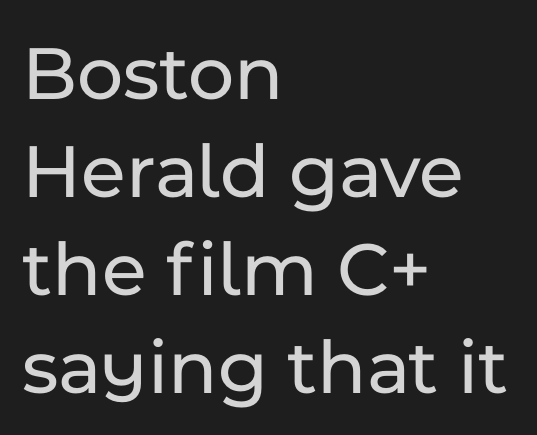
{"serif": "no", "italic": "no", "width": "normal", "stroke_contrast": "low", "x_height": "medium", "monospaced": "no", "underline": "no", "align": "left", "line_spacing_ratio": 1.24, "letter_spacing": "normal", "letter_spacing_em": 0.0, "glyph_px": 79}
